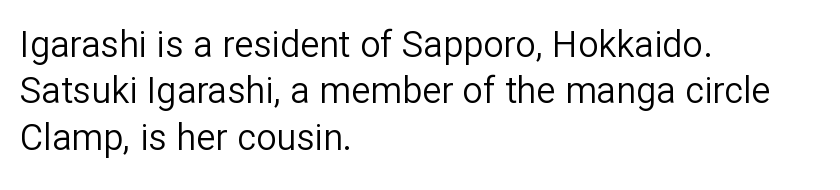
Q: Is the text bold? A: No.
Q: Is the text italic (slanted)? A: No, it is upright.
Q: Is the typeface a serif or a sans-serif typeface? A: Sans-serif.
Q: Is the text underlined? A: No.
Q: How is the paragraph aligned? A: Left-aligned.
Q: Is the spacing between letters normal or unusually wide? A: Normal.
Q: Is the spacing between lines tight, normal or loose? A: Normal.
Q: Width (condensed, normal, or wide)? A: Normal.
Q: Stroke contrast? A: Low.
Q: x-height? A: Medium.
Q: Monospaced? A: No.
